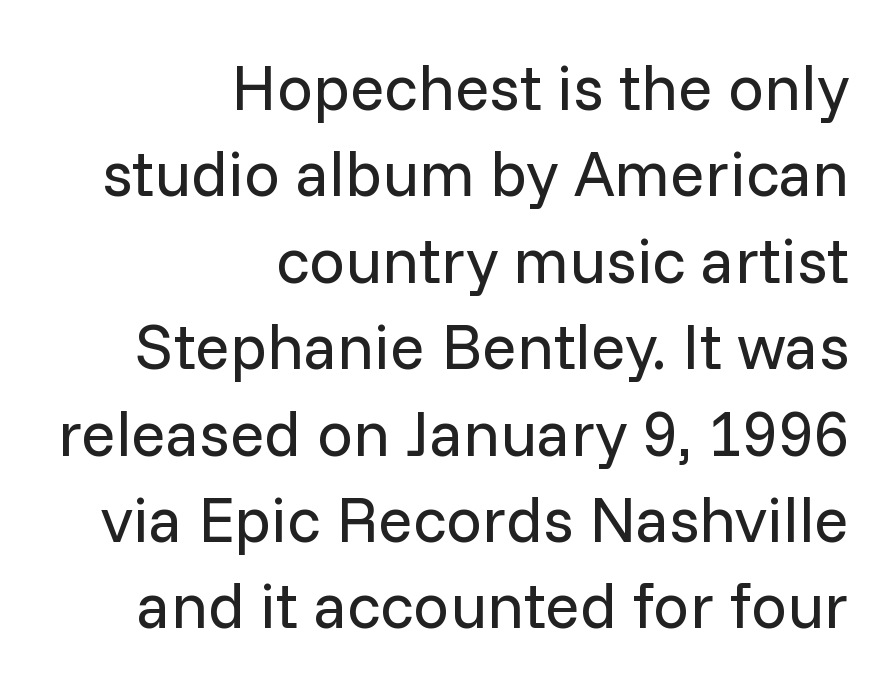
{"serif": "no", "italic": "no", "bold": "no", "weight": "regular", "width": "normal", "stroke_contrast": "low", "x_height": "medium", "monospaced": "no", "underline": "no", "align": "right", "line_spacing": "normal", "line_spacing_ratio": 1.35, "letter_spacing": "normal", "letter_spacing_em": 0.0, "glyph_px": 64}
